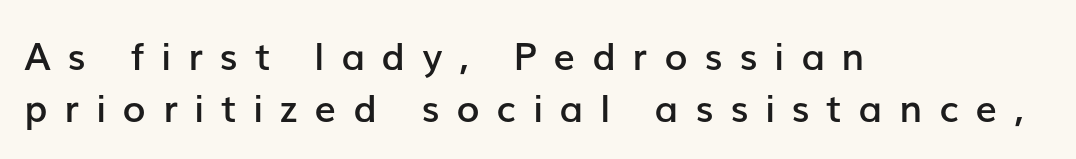
Q: Is the text bold? A: Semi-bold.
Q: Is the text italic (slanted)? A: No, it is upright.
Q: Is the typeface a serif or a sans-serif typeface? A: Sans-serif.
Q: Is the text underlined? A: No.
Q: How is the paragraph aligned? A: Left-aligned.
Q: Is the spacing between letters normal or unusually wide? A: Unusually wide.
Q: Is the spacing between lines tight, normal or loose? A: Normal.
Q: Width (condensed, normal, or wide)? A: Normal.
Q: Stroke contrast? A: Low.
Q: x-height? A: Medium.
Q: Monospaced? A: No.
